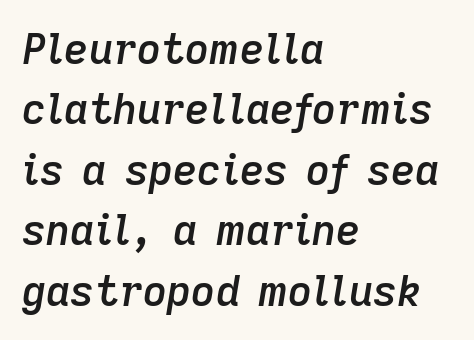
The image shows 42 px semibold type, italic (leaning right); set left-aligned, normal line spacing (1.44x), normal letter spacing, not underlined; low stroke contrast and a medium x-height.
